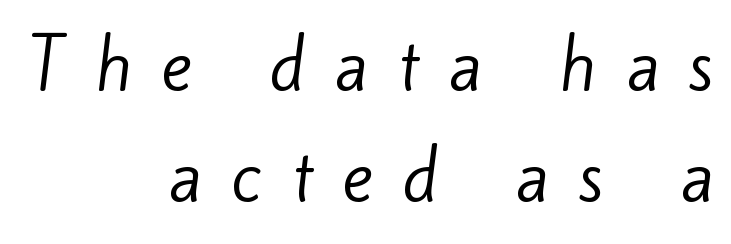
Q: Is the text bold? A: No.
Q: Is the typeface a serif or a sans-serif typeface? A: Sans-serif.
Q: Is the text underlined? A: No.
Q: How is the paragraph aligned? A: Right-aligned.
Q: Is the spacing between letters normal or unusually wide? A: Unusually wide.
Q: Is the spacing between lines tight, normal or loose? A: Normal.
Q: Width (condensed, normal, or wide)? A: Normal.
Q: Stroke contrast? A: Low.
Q: x-height? A: Small.
Q: Monospaced? A: No.
